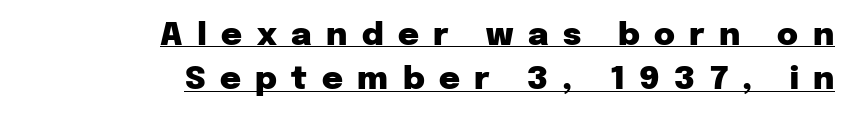
The image shows 32 px heavy sans-serif type, upright; set right-aligned, normal line spacing (1.38x), unusually wide letter spacing (+0.45 em), underlined; low stroke contrast and a medium x-height.
